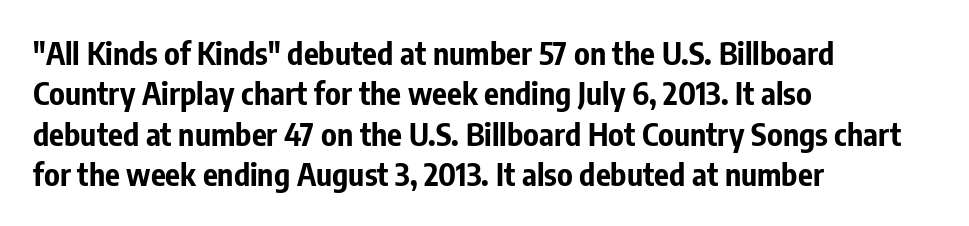
Q: Is the text bold? A: Yes.
Q: Is the text italic (slanted)? A: No, it is upright.
Q: Is the typeface a serif or a sans-serif typeface? A: Sans-serif.
Q: Is the text underlined? A: No.
Q: How is the paragraph aligned? A: Left-aligned.
Q: Is the spacing between letters normal or unusually wide? A: Normal.
Q: Is the spacing between lines tight, normal or loose? A: Normal.
Q: Width (condensed, normal, or wide)? A: Condensed.
Q: Stroke contrast? A: Low.
Q: x-height? A: Medium.
Q: Monospaced? A: No.
